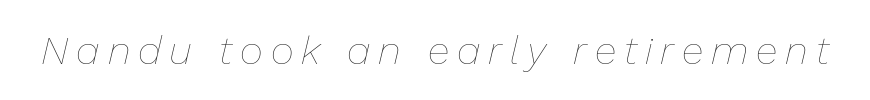
Q: Is the text bold? A: No.
Q: Is the text italic (slanted)? A: Yes, it leans right by about 13 degrees.
Q: Is the text underlined? A: No.
Q: Is the spacing between letters normal or unusually wide? A: Unusually wide.
Q: Width (condensed, normal, or wide)? A: Normal.
Q: Stroke contrast? A: Low.
Q: x-height? A: Medium.
Q: Monospaced? A: No.
